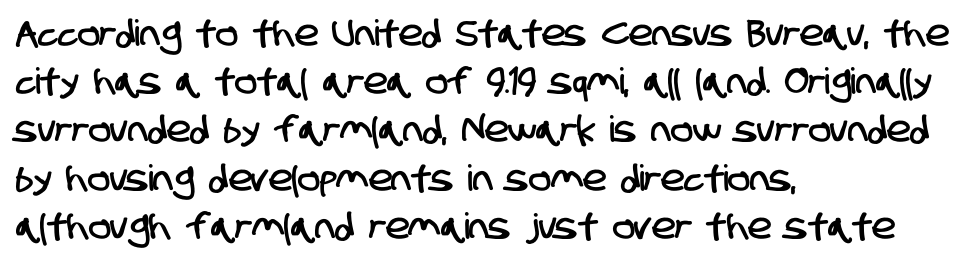
{"serif": "no", "width": "condensed", "stroke_contrast": "low", "x_height": "large", "monospaced": "no", "underline": "no", "align": "left", "line_spacing": "normal", "line_spacing_ratio": 1.34, "letter_spacing": "normal", "letter_spacing_em": 0.0, "glyph_px": 36}
